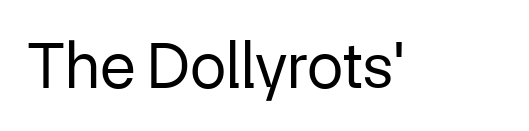
Stroke terminals: plain, sans-serif. Does the lettering tilt? It doesn't — this is upright. What stands out about the letter spacing? Nothing — it is the standard amount. The specimen omits any rule beneath the text block's lines.
